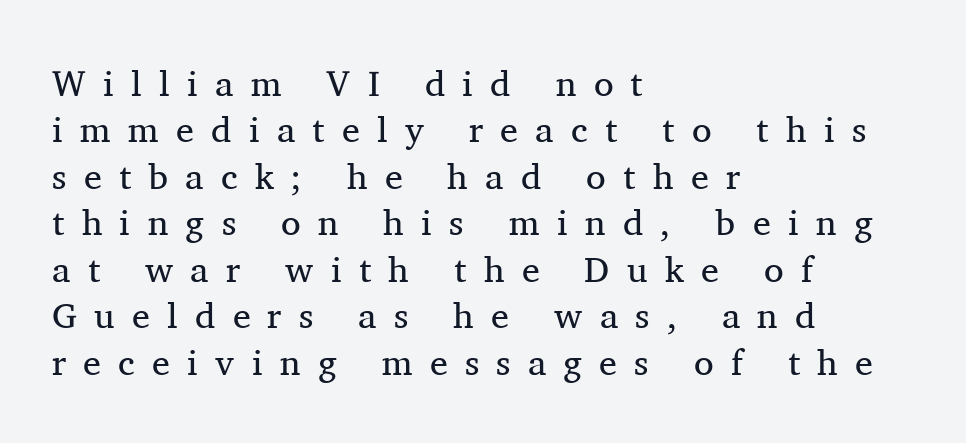
Q: Is the text bold? A: No.
Q: Is the text italic (slanted)? A: No, it is upright.
Q: Is the typeface a serif or a sans-serif typeface? A: Serif.
Q: Is the text underlined? A: No.
Q: How is the paragraph aligned? A: Left-aligned.
Q: Is the spacing between letters normal or unusually wide? A: Unusually wide.
Q: Is the spacing between lines tight, normal or loose? A: Normal.
Q: Width (condensed, normal, or wide)? A: Normal.
Q: Stroke contrast? A: Medium.
Q: x-height? A: Medium.
Q: Monospaced? A: No.
